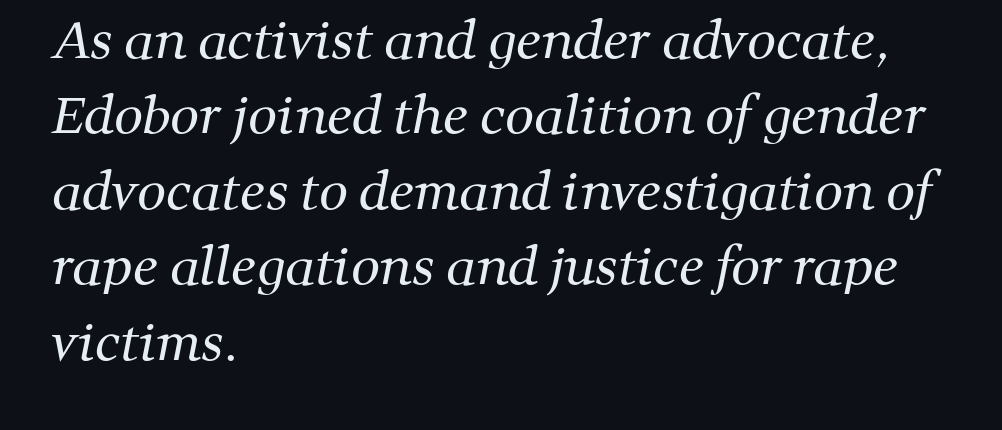
The image shows 51 px regular-weight serif type; set left-aligned, normal line spacing (1.48x), normal letter spacing, not underlined; medium stroke contrast and a medium x-height.
